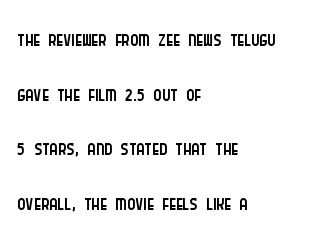
{"serif": "no", "italic": "no", "bold": "no", "weight": "light", "width": "condensed", "stroke_contrast": "low", "x_height": "large", "monospaced": "no", "underline": "no", "align": "left", "line_spacing_ratio": 1.76, "letter_spacing": "normal", "letter_spacing_em": 0.0, "glyph_px": 31}
